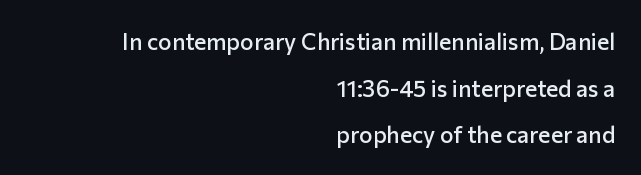
Q: Is the text bold? A: Semi-bold.
Q: Is the text italic (slanted)? A: No, it is upright.
Q: Is the text underlined? A: No.
Q: How is the paragraph aligned? A: Right-aligned.
Q: Is the spacing between letters normal or unusually wide? A: Normal.
Q: Is the spacing between lines tight, normal or loose? A: Loose.
